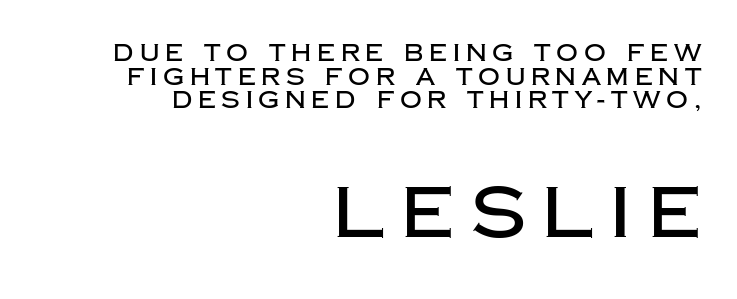
{"serif": "no", "italic": "no", "width": "normal", "stroke_contrast": "low", "x_height": "large", "monospaced": "no", "underline": "no", "align": "right", "line_spacing": "tight", "line_spacing_ratio": 0.98, "letter_spacing": "wide", "letter_spacing_em": 0.24, "larger_block": "second", "size_ratio": 2.96, "glyph_px": 71}
